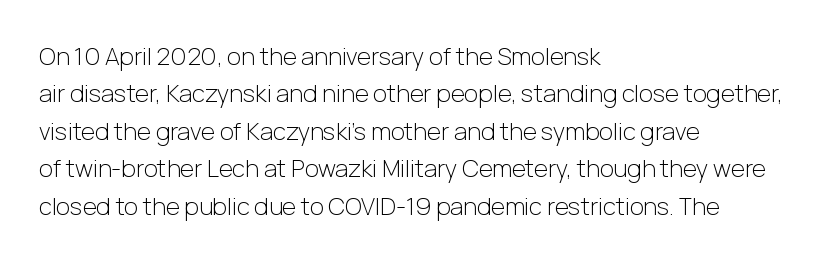
The image shows 24 px text type, upright; set left-aligned, normal line spacing (1.56x), normal letter spacing, not underlined.
